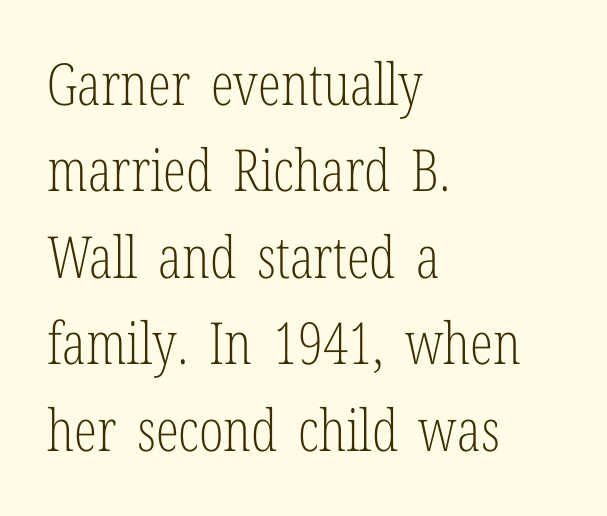
{"serif": "yes", "italic": "no", "bold": "no", "weight": "light", "width": "condensed", "stroke_contrast": "low", "x_height": "medium", "monospaced": "no", "underline": "no", "align": "left", "line_spacing": "normal", "line_spacing_ratio": 1.49, "letter_spacing": "normal", "letter_spacing_em": 0.0, "glyph_px": 58}
